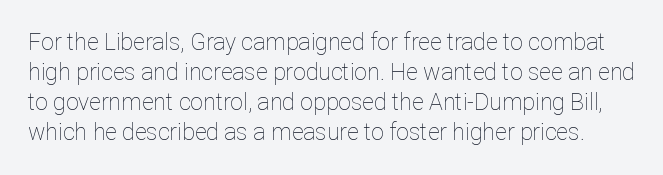
{"italic": "no", "bold": "no", "underline": "no", "line_spacing": "normal", "line_spacing_ratio": 1.31, "letter_spacing": "normal", "letter_spacing_em": 0.0, "glyph_px": 23}
